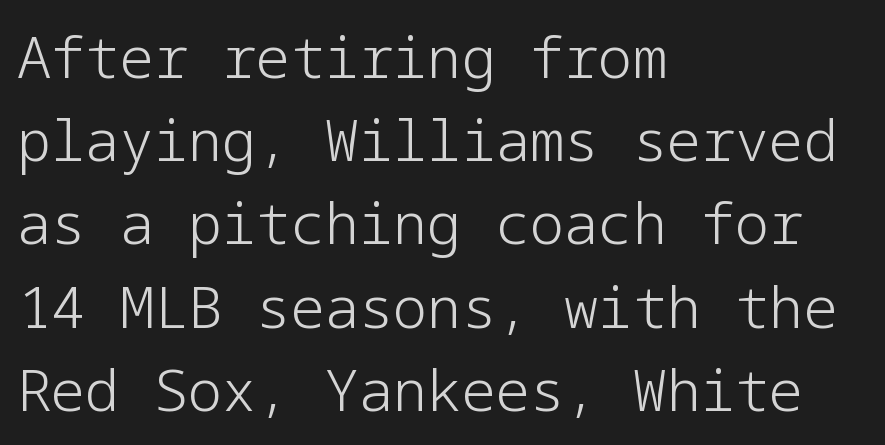
No heavy texture on the line: the type isn't bold. Left-aligned paragraph, ragged on the right. A typesetter would mark this as roman, not italic. The words here are not underlined.
